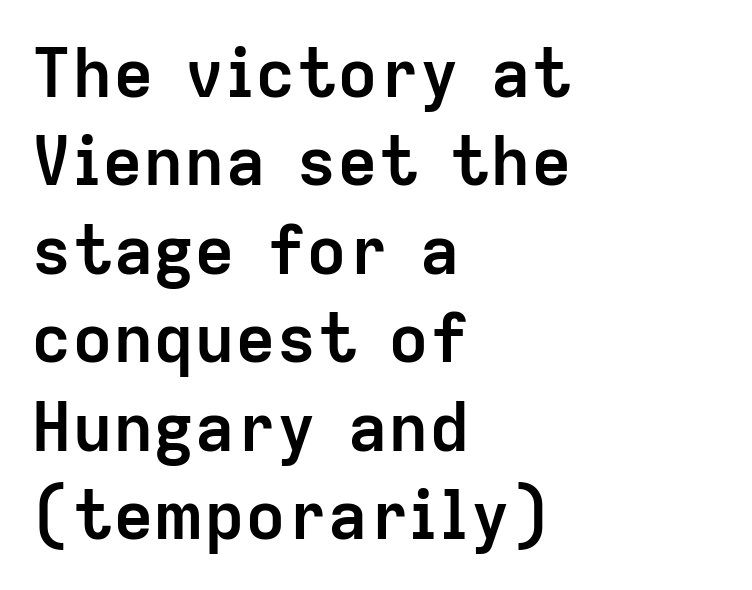
{"serif": "no", "italic": "no", "bold": "yes", "weight": "semibold", "width": "normal", "stroke_contrast": "low", "x_height": "medium", "monospaced": "no", "underline": "no", "align": "left", "line_spacing": "normal", "line_spacing_ratio": 1.3, "letter_spacing": "normal", "letter_spacing_em": 0.0, "glyph_px": 68}
